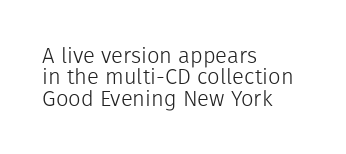
A classic flush-left, rag-right setting is used for this passage. Tightly led — the rows are bunched. Honestly, there is no underline to notice here at all. Heaviness? Minimal to ordinary, like unemphasized prose.
